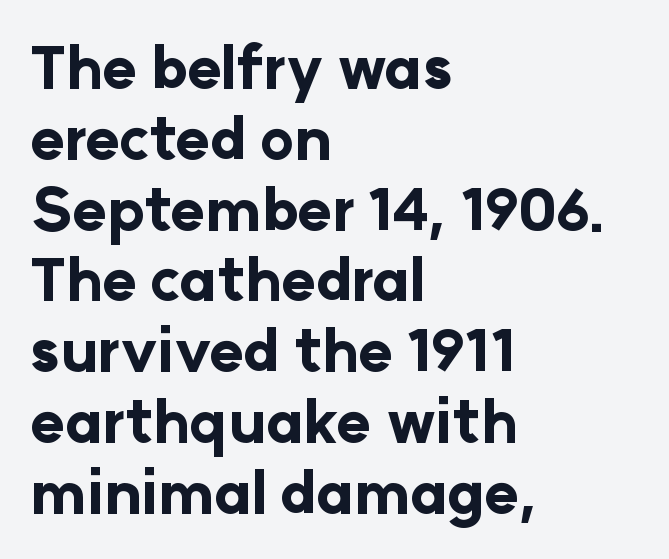
The image shows 58 px bold sans-serif type, upright; set left-aligned, line spacing 1.22x, normal letter spacing, not underlined; low stroke contrast and a medium x-height.
